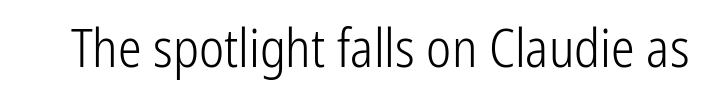
Q: Is the text bold? A: No.
Q: Is the text italic (slanted)? A: No, it is upright.
Q: Is the typeface a serif or a sans-serif typeface? A: Sans-serif.
Q: Is the text underlined? A: No.
Q: Is the spacing between letters normal or unusually wide? A: Normal.
Q: Width (condensed, normal, or wide)? A: Condensed.
Q: Stroke contrast? A: Low.
Q: x-height? A: Medium.
Q: Monospaced? A: No.
